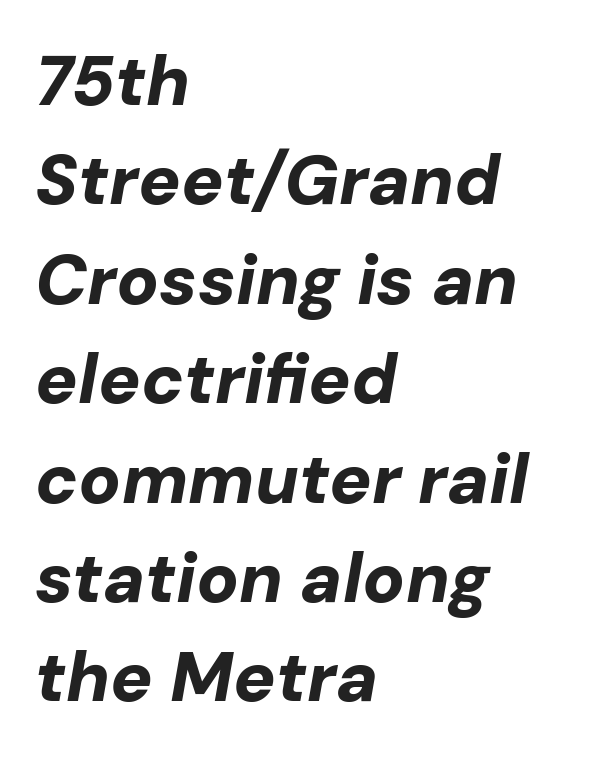
{"italic": "yes", "lean": "right", "slant_degrees": 10, "bold": "yes", "weight": "bold", "width": "normal", "stroke_contrast": "low", "x_height": "medium", "monospaced": "no", "underline": "no", "align": "left", "line_spacing": "normal", "line_spacing_ratio": 1.42, "letter_spacing": "normal", "letter_spacing_em": 0.0, "glyph_px": 70}
